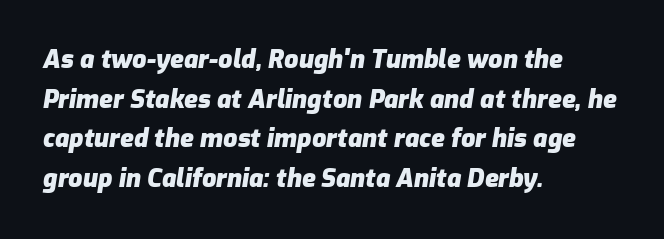
The image shows 25 px bold type, italic (leaning right); set left-aligned, normal line spacing (1.59x), normal letter spacing, not underlined.
